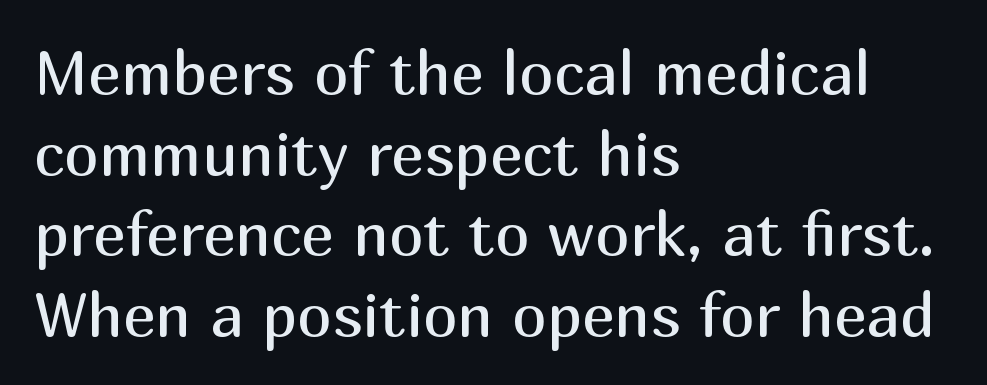
Compared with typical body copy, the letter spacing here is the same. The typeface chosen for these lines omits serifs. The vertical gap from one line to the next is medium. Decoration check: the copy has no underline. These glyphs show unthickened strokes, regular width or finer. Ascenders rise straight up at ninety degrees.
